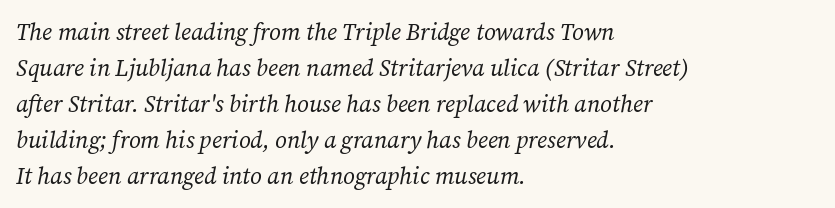
Q: Is the text bold? A: No.
Q: Is the text italic (slanted)? A: Yes, it leans right by about 12 degrees.
Q: Is the text underlined? A: No.
Q: How is the paragraph aligned? A: Left-aligned.
Q: Is the spacing between letters normal or unusually wide? A: Normal.
Q: Is the spacing between lines tight, normal or loose? A: Normal.
